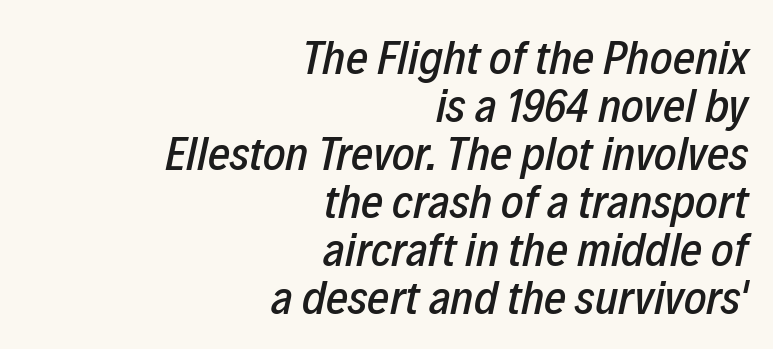
The space between consecutive lines is stingy. Varying glyph widths throughout — classic text-font behaviour. Each word holds together tightly as a unit, with standard inter-letter gaps. The paragraph has a hard right edge and a soft left edge. Designer's note — italics engaged.
